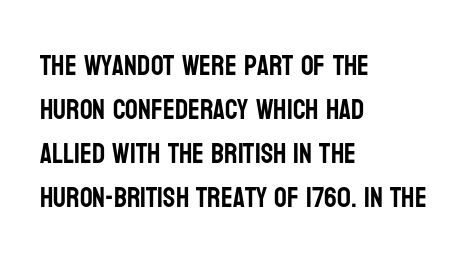
{"serif": "no", "italic": "no", "width": "condensed", "stroke_contrast": "low", "x_height": "large", "monospaced": "no", "underline": "no", "align": "left", "line_spacing": "normal", "line_spacing_ratio": 1.57, "letter_spacing": "normal", "letter_spacing_em": 0.0, "glyph_px": 28}
